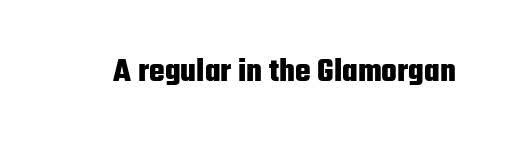
{"serif": "no", "italic": "no", "bold": "yes", "weight": "heavy", "width": "condensed", "stroke_contrast": "low", "x_height": "medium", "monospaced": "no", "underline": "no", "letter_spacing": "normal", "letter_spacing_em": 0.0, "glyph_px": 33}
